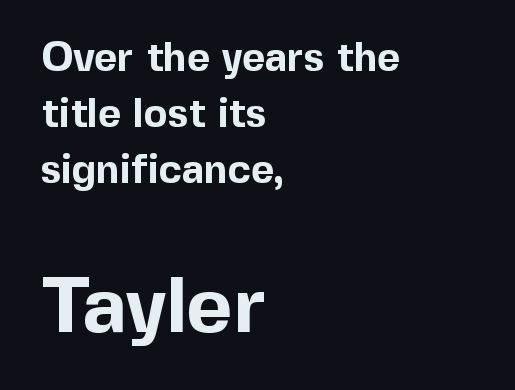
Q: Is the text bold? A: Yes.
Q: Is the text italic (slanted)? A: No, it is upright.
Q: Is the typeface a serif or a sans-serif typeface? A: Sans-serif.
Q: Is the text underlined? A: No.
Q: How is the paragraph aligned? A: Left-aligned.
Q: Is the spacing between letters normal or unusually wide? A: Normal.
Q: Is the spacing between lines tight, normal or loose? A: Normal.
Q: Which block of text is set in a larger size, the first (top) or the second (bottom)? A: The second (bottom) one.
Q: Width (condensed, normal, or wide)? A: Normal.
Q: x-height? A: Medium.
Q: Monospaced? A: No.
